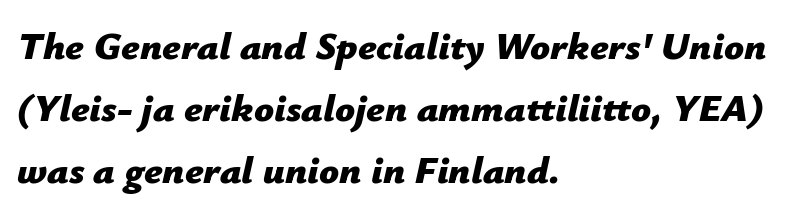
Q: Is the text bold? A: Yes.
Q: Is the text italic (slanted)? A: Yes, it leans right by about 12 degrees.
Q: Is the text underlined? A: No.
Q: How is the paragraph aligned? A: Left-aligned.
Q: Is the spacing between letters normal or unusually wide? A: Normal.
Q: Is the spacing between lines tight, normal or loose? A: Normal.
Q: Width (condensed, normal, or wide)? A: Normal.
Q: Stroke contrast? A: Low.
Q: x-height? A: Medium.
Q: Monospaced? A: No.
